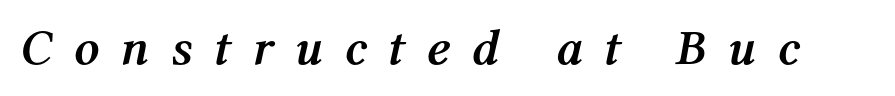
{"italic": "yes", "lean": "right", "slant_degrees": 12, "bold": "yes", "weight": "semibold", "width": "normal", "stroke_contrast": "medium", "x_height": "medium", "monospaced": "no", "underline": "no", "letter_spacing": "wide", "letter_spacing_em": 0.43, "glyph_px": 50}
